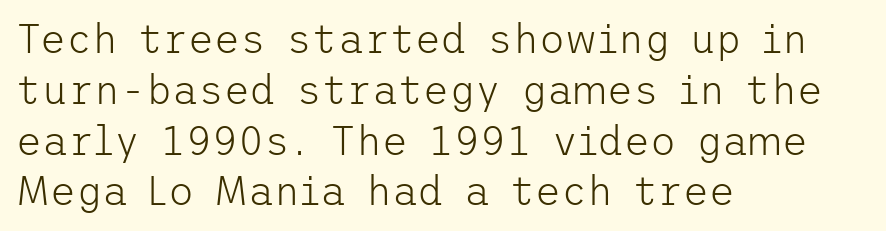
The image shows 40 px light sans-serif type, upright; set left-aligned, normal line spacing (1.27x), normal letter spacing, not underlined; low stroke contrast and a medium x-height.
